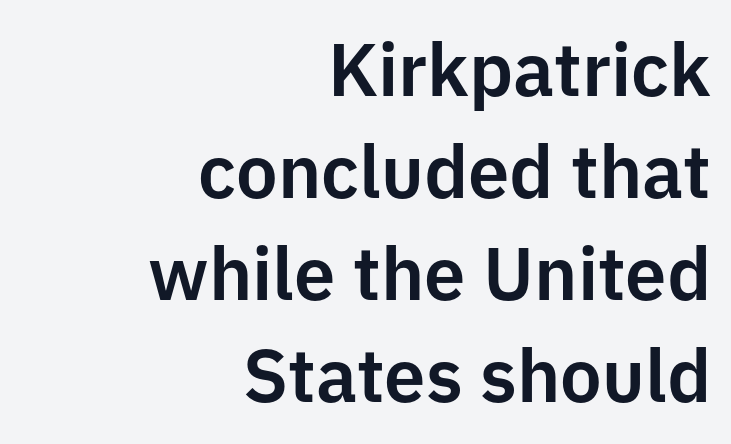
{"serif": "no", "italic": "no", "width": "normal", "stroke_contrast": "low", "x_height": "medium", "monospaced": "no", "underline": "no", "align": "right", "line_spacing": "normal", "line_spacing_ratio": 1.38, "letter_spacing": "normal", "letter_spacing_em": 0.0, "glyph_px": 74}
